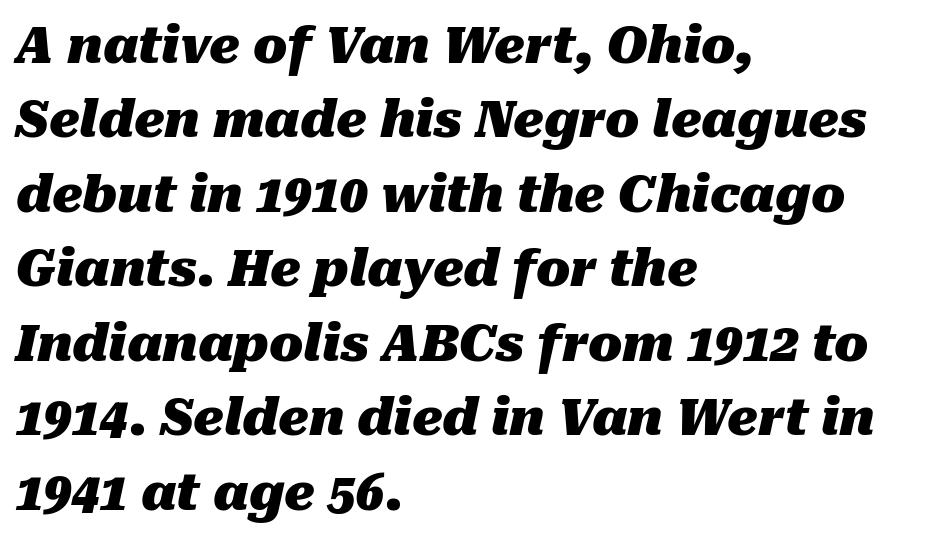
The image shows 50 px heavy type, italic (leaning right); set left-aligned, normal line spacing (1.49x), normal letter spacing, not underlined; medium stroke contrast and a medium x-height.
